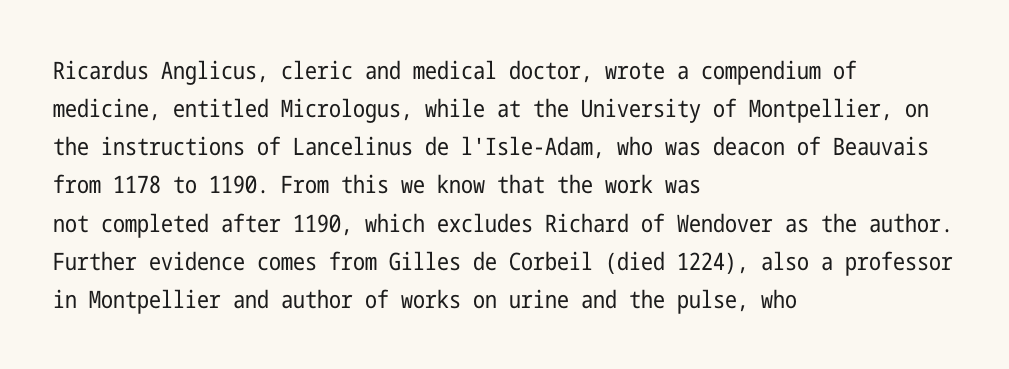
{"italic": "no", "bold": "no", "underline": "no", "align": "left", "line_spacing": "normal", "line_spacing_ratio": 1.59, "letter_spacing": "normal", "letter_spacing_em": 0.0, "glyph_px": 24}
